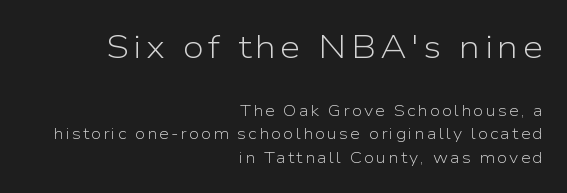
The image shows 33 px light sans-serif type, upright; set right-aligned, normal line spacing (1.47x), not underlined; the first (top) block is 2.06x larger; low stroke contrast and a medium x-height.
